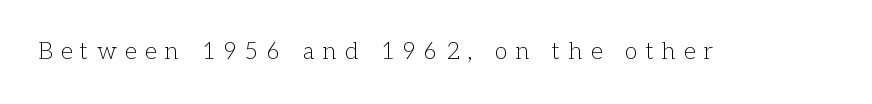
The letterforms stand isolated, each surrounded by extra space. Honestly, there is no underline to notice here at all. The font's upright variant was chosen for this text. The font sits on the lighter half of the weight spectrum, regular included.
